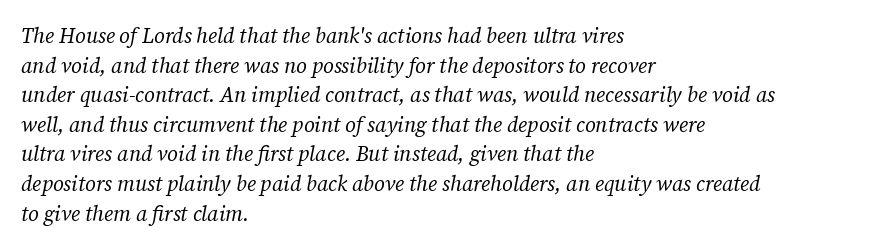
Q: Is the text bold? A: No.
Q: Is the text italic (slanted)? A: Yes, it leans right by about 12 degrees.
Q: Is the text underlined? A: No.
Q: How is the paragraph aligned? A: Left-aligned.
Q: Is the spacing between letters normal or unusually wide? A: Normal.
Q: Is the spacing between lines tight, normal or loose? A: Normal.
